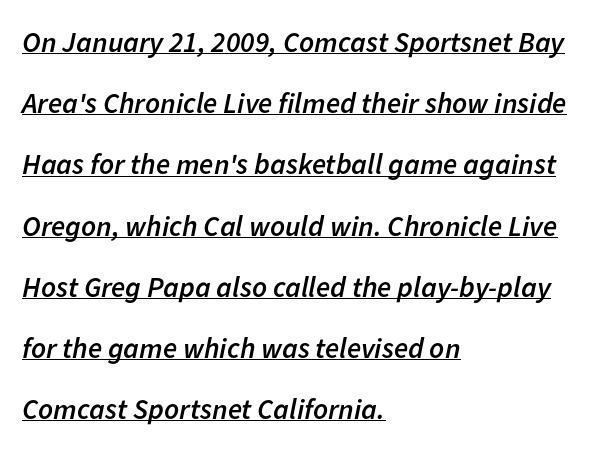
Slanted lettering throughout. Stems and bowls a touch heavier than normal — semibold. The passage shown is typed in a proportional face where columns would drift. One-word summary of the alignment: left. Check the space under the baseline: a stroke is drawn there.
